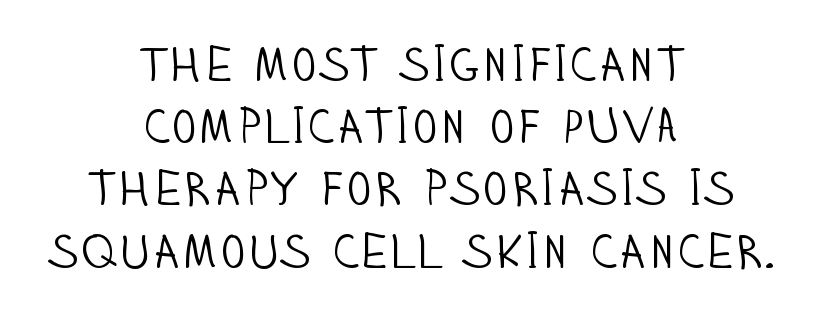
{"serif": "no", "italic": "no", "bold": "no", "weight": "light", "width": "condensed", "stroke_contrast": "low", "x_height": "large", "monospaced": "no", "underline": "no", "align": "center", "line_spacing": "normal", "line_spacing_ratio": 1.27, "letter_spacing": "normal", "letter_spacing_em": 0.0, "glyph_px": 49}
